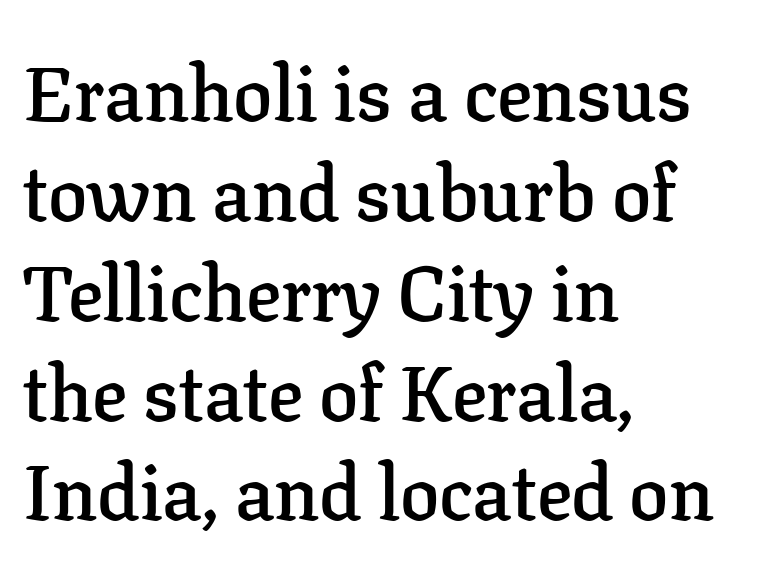
Q: Is the text bold? A: Semi-bold.
Q: Is the text italic (slanted)? A: No, it is upright.
Q: Is the typeface a serif or a sans-serif typeface? A: Serif.
Q: Is the text underlined? A: No.
Q: How is the paragraph aligned? A: Left-aligned.
Q: Is the spacing between letters normal or unusually wide? A: Normal.
Q: Is the spacing between lines tight, normal or loose? A: Normal.
Q: Width (condensed, normal, or wide)? A: Normal.
Q: Stroke contrast? A: Low.
Q: x-height? A: Medium.
Q: Monospaced? A: No.
